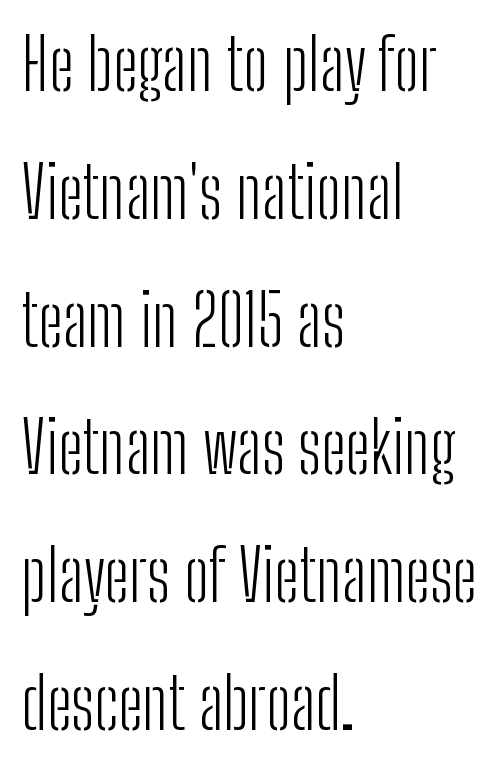
Q: Is the text bold? A: No.
Q: Is the text italic (slanted)? A: No, it is upright.
Q: Is the typeface a serif or a sans-serif typeface? A: Sans-serif.
Q: Is the text underlined? A: No.
Q: How is the paragraph aligned? A: Left-aligned.
Q: Is the spacing between letters normal or unusually wide? A: Normal.
Q: Width (condensed, normal, or wide)? A: Condensed.
Q: Stroke contrast? A: Low.
Q: x-height? A: Medium.
Q: Monospaced? A: No.
